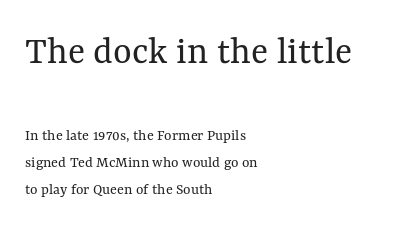
Q: Is the text bold? A: No.
Q: Is the text italic (slanted)? A: No, it is upright.
Q: Is the text underlined? A: No.
Q: How is the paragraph aligned? A: Left-aligned.
Q: Is the spacing between letters normal or unusually wide? A: Normal.
Q: Is the spacing between lines tight, normal or loose? A: Normal.
Q: Which block of text is set in a larger size, the first (top) or the second (bottom)? A: The first (top) one.
Q: Width (condensed, normal, or wide)? A: Normal.
Q: Stroke contrast? A: Medium.
Q: x-height? A: Medium.
Q: Monospaced? A: No.
